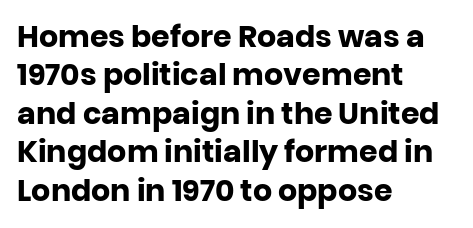
Q: Is the text bold? A: Yes.
Q: Is the text italic (slanted)? A: No, it is upright.
Q: Is the typeface a serif or a sans-serif typeface? A: Sans-serif.
Q: Is the text underlined? A: No.
Q: How is the paragraph aligned? A: Left-aligned.
Q: Is the spacing between letters normal or unusually wide? A: Normal.
Q: Is the spacing between lines tight, normal or loose? A: Normal.
Q: Width (condensed, normal, or wide)? A: Normal.
Q: Stroke contrast? A: Low.
Q: x-height? A: Large.
Q: Monospaced? A: No.
